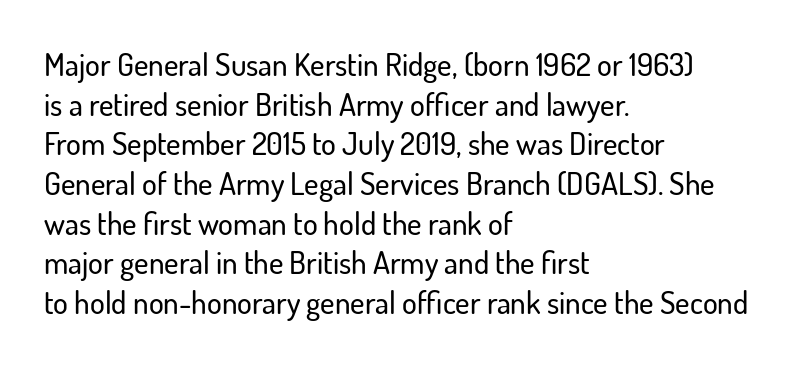
The image shows 31 px sans-serif type, upright; set left-aligned, normal line spacing (1.28x), normal letter spacing, not underlined; low stroke contrast and a small x-height.
